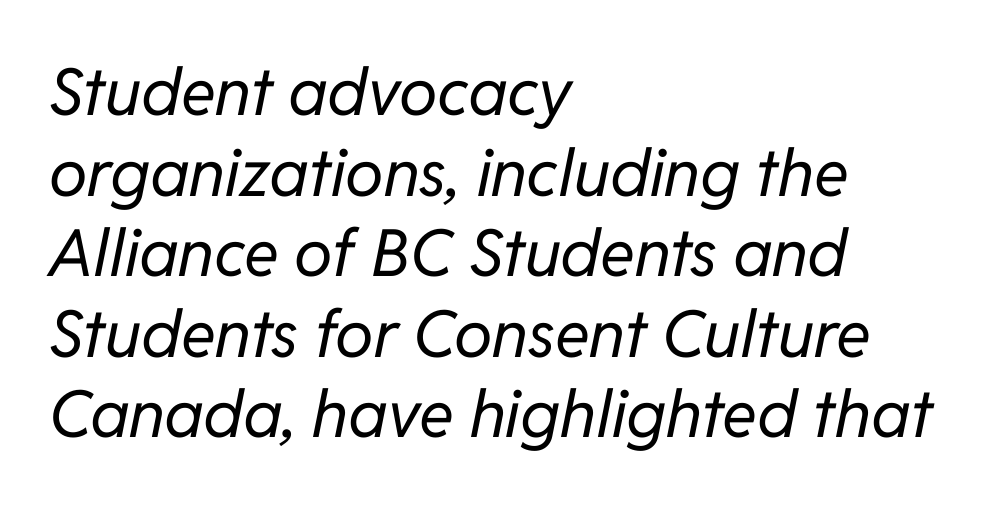
Q: Is the text bold? A: No.
Q: Is the text italic (slanted)? A: Yes, it leans right by about 11 degrees.
Q: Is the text underlined? A: No.
Q: How is the paragraph aligned? A: Left-aligned.
Q: Is the spacing between letters normal or unusually wide? A: Normal.
Q: Width (condensed, normal, or wide)? A: Normal.
Q: Stroke contrast? A: Low.
Q: x-height? A: Medium.
Q: Monospaced? A: No.
